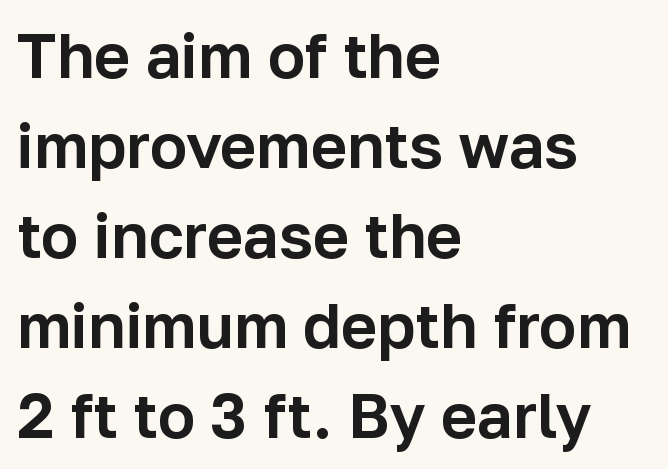
Q: Is the text italic (slanted)? A: No, it is upright.
Q: Is the typeface a serif or a sans-serif typeface? A: Sans-serif.
Q: Is the text underlined? A: No.
Q: How is the paragraph aligned? A: Left-aligned.
Q: Is the spacing between letters normal or unusually wide? A: Normal.
Q: Is the spacing between lines tight, normal or loose? A: Normal.
Q: Width (condensed, normal, or wide)? A: Normal.
Q: Stroke contrast? A: Low.
Q: x-height? A: Medium.
Q: Monospaced? A: No.
